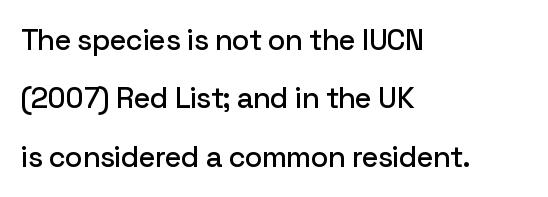
The image shows 29 px sans-serif type, upright; set left-aligned, loose line spacing (2.01x), normal letter spacing, not underlined; low stroke contrast and a medium x-height.
